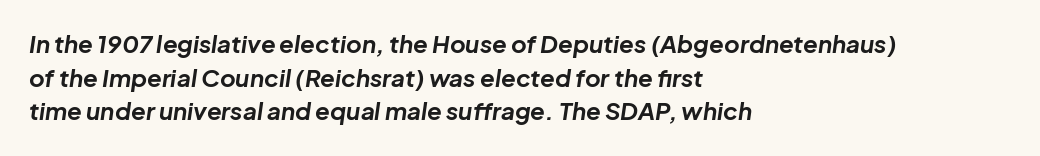
The image shows 24 px bold type, italic (leaning right); set left-aligned, normal line spacing (1.4x), normal letter spacing, not underlined.
